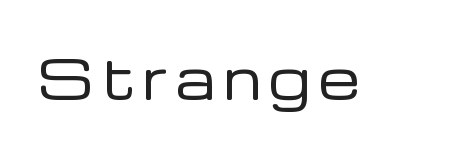
{"serif": "no", "italic": "no", "bold": "no", "weight": "regular", "width": "normal", "stroke_contrast": "low", "x_height": "medium", "monospaced": "no", "underline": "no", "glyph_px": 53}
